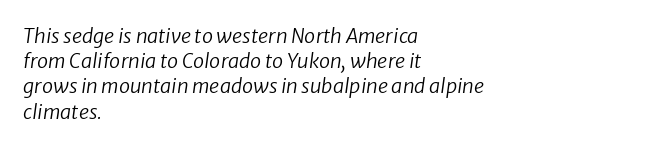
Characters follow at the spacing the type designer built in. There's an unmistakable incline to the writing here. Stems here are at most as thick as an everyday book face. Underline: absent. Each line starts at the same left margin while the right side varies.
